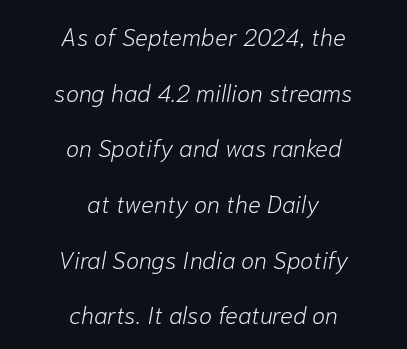
{"italic": "yes", "lean": "right", "slant_degrees": 10, "bold": "no", "underline": "no", "align": "center", "line_spacing": "loose", "line_spacing_ratio": 2.32, "letter_spacing": "normal", "letter_spacing_em": 0.0, "glyph_px": 24}
